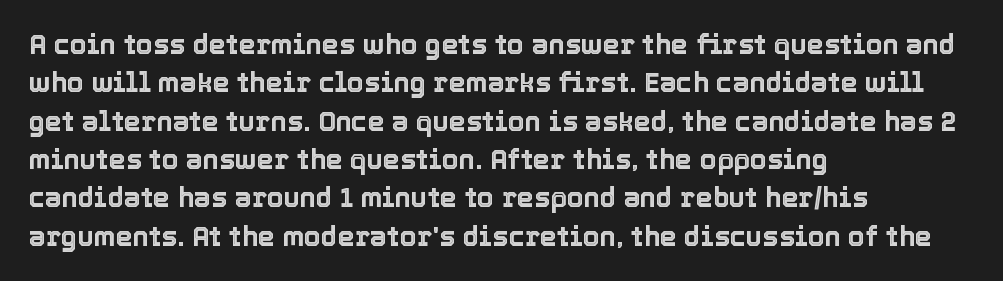
Q: Is the text italic (slanted)? A: No, it is upright.
Q: Is the text underlined? A: No.
Q: How is the paragraph aligned? A: Left-aligned.
Q: Is the spacing between letters normal or unusually wide? A: Normal.
Q: Is the spacing between lines tight, normal or loose? A: Normal.
